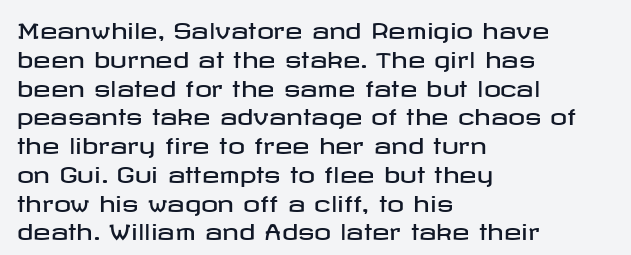
The image shows 21 px text type, upright; set left-aligned, normal line spacing (1.37x), normal letter spacing, not underlined.
